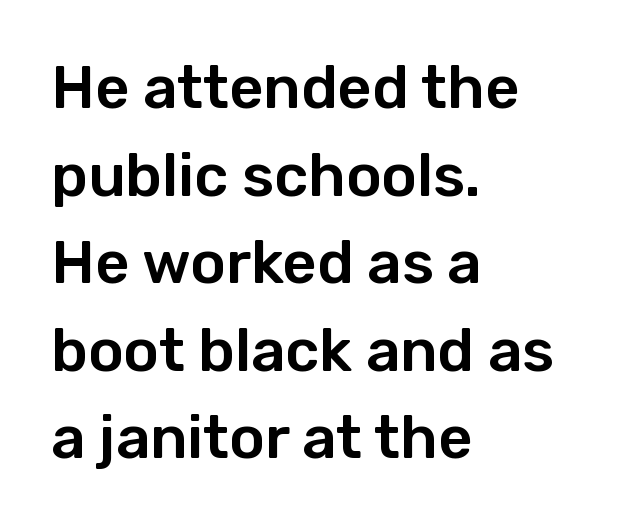
These lines were composed using upright roman letters. This sample has the flowing, uneven cadence of proportional lettering. The space between consecutive lines is moderate. How are the letters spaced? Ordinarily, with no added tracking. I'd call this a sans setting — the letters go barefoot. Letters rest on an invisible, unmarked baseline.
